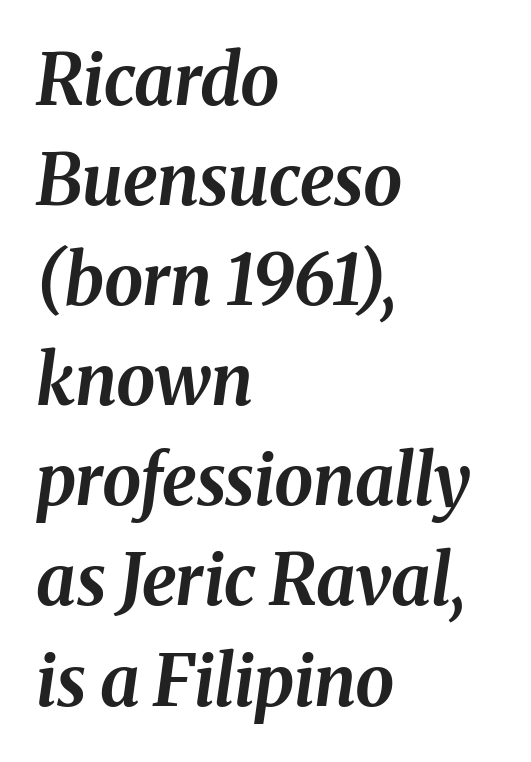
The image shows 70 px bold type, italic (leaning right); set left-aligned, normal line spacing (1.43x), normal letter spacing, not underlined; medium stroke contrast and a medium x-height.
